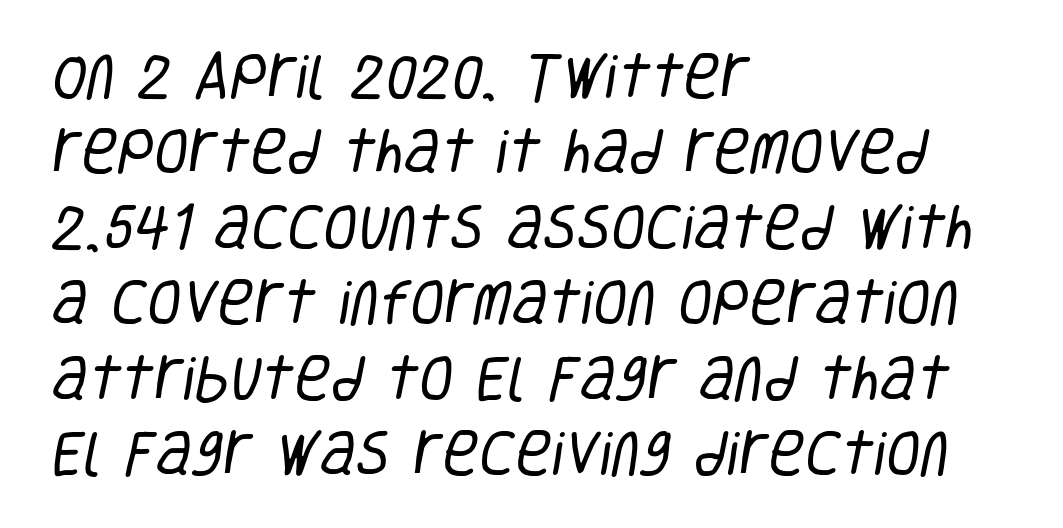
{"serif": "no", "bold": "no", "weight": "regular", "width": "condensed", "stroke_contrast": "low", "x_height": "large", "monospaced": "no", "underline": "no", "align": "left", "line_spacing": "normal", "line_spacing_ratio": 1.51, "letter_spacing": "normal", "letter_spacing_em": 0.0, "glyph_px": 50}
